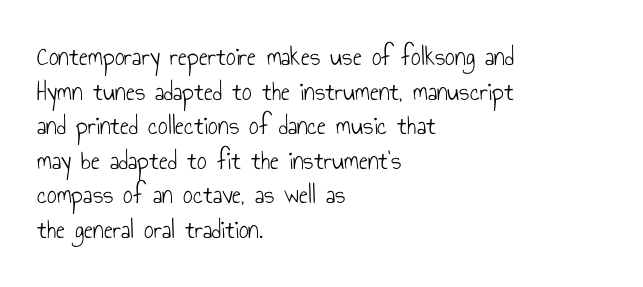
The block of text has a typical density, with ordinary space between rows. Which margin do the lines hug? The left one — the right edge is uneven. The space directly below the letters is spotless. This is the regular roman posture of the typeface. Does extra space separate the letters? No, they use regular spacing.
